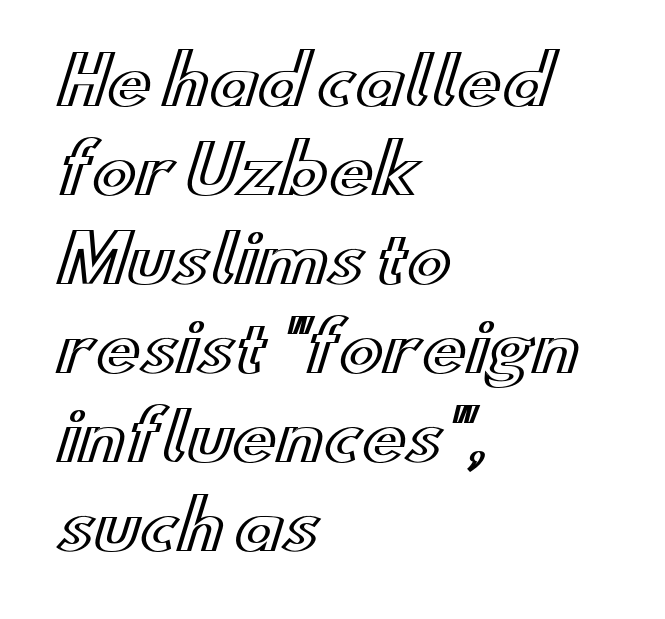
Q: Is the text italic (slanted)? A: Yes.
Q: Is the text underlined? A: No.
Q: How is the paragraph aligned? A: Left-aligned.
Q: Is the spacing between letters normal or unusually wide? A: Normal.
Q: Is the spacing between lines tight, normal or loose? A: Normal.
Q: Width (condensed, normal, or wide)? A: Wide.
Q: x-height? A: Small.
Q: Monospaced? A: No.
